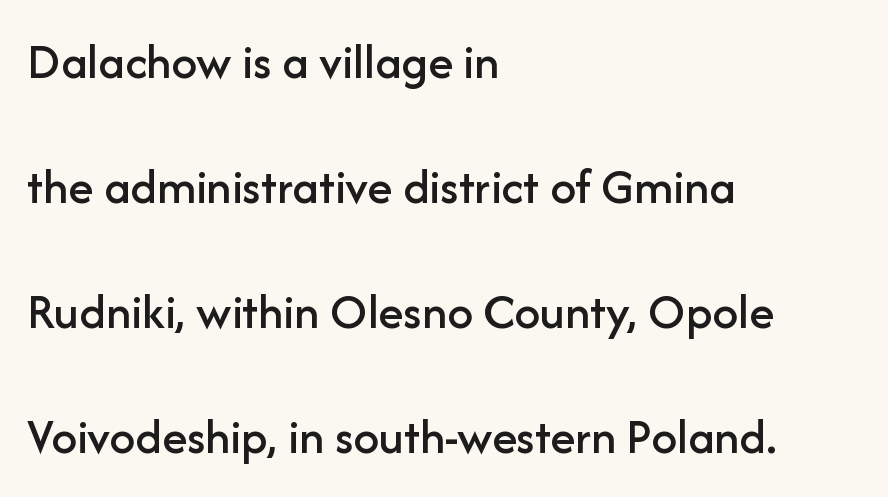
The image shows 51 px sans-serif type, upright; set left-aligned, loose line spacing (2.45x), normal letter spacing, not underlined; low stroke contrast and a medium x-height.
